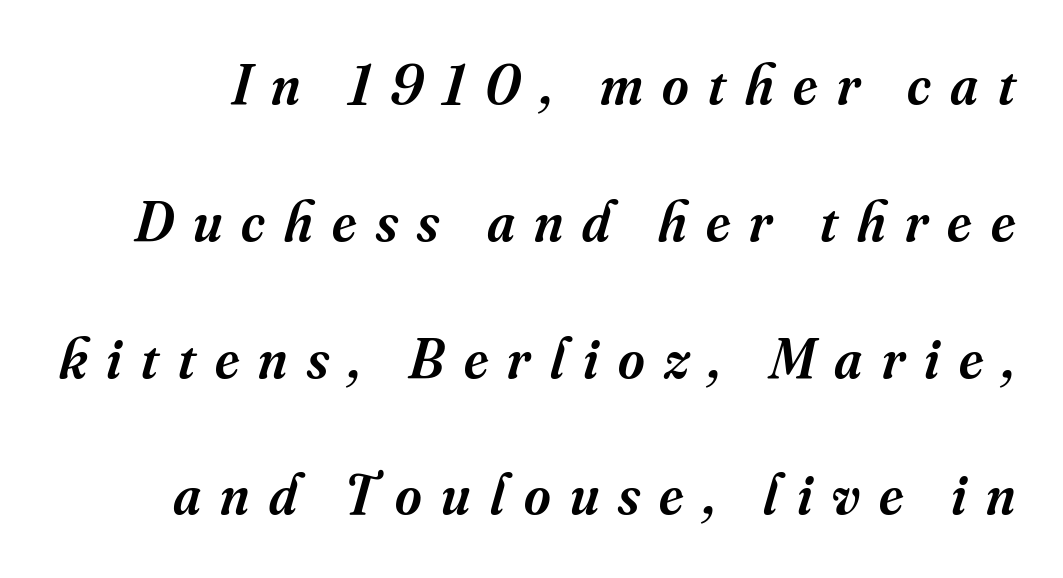
Q: Is the text bold? A: Semi-bold.
Q: Is the text italic (slanted)? A: Yes, it leans right by about 16 degrees.
Q: Is the typeface a serif or a sans-serif typeface? A: Serif.
Q: Is the text underlined? A: No.
Q: Is the spacing between letters normal or unusually wide? A: Unusually wide.
Q: Is the spacing between lines tight, normal or loose? A: Loose.
Q: Width (condensed, normal, or wide)? A: Normal.
Q: Stroke contrast? A: Medium.
Q: x-height? A: Small.
Q: Monospaced? A: No.
